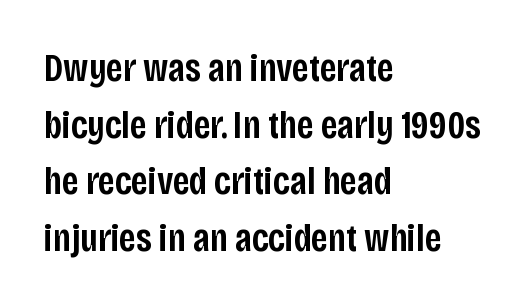
Q: Is the text bold? A: Semi-bold.
Q: Is the text italic (slanted)? A: No, it is upright.
Q: Is the typeface a serif or a sans-serif typeface? A: Sans-serif.
Q: Is the text underlined? A: No.
Q: How is the paragraph aligned? A: Left-aligned.
Q: Is the spacing between letters normal or unusually wide? A: Normal.
Q: Is the spacing between lines tight, normal or loose? A: Normal.
Q: Width (condensed, normal, or wide)? A: Condensed.
Q: Stroke contrast? A: Low.
Q: x-height? A: Large.
Q: Monospaced? A: No.
